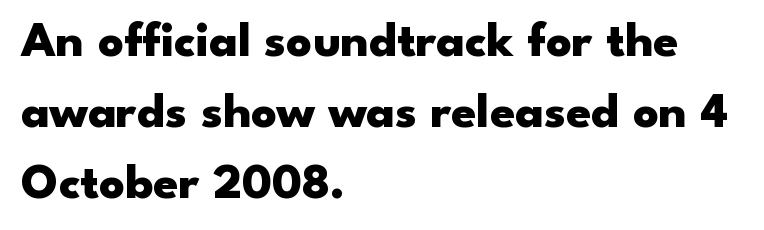
Q: Is the text bold? A: Yes.
Q: Is the text italic (slanted)? A: No, it is upright.
Q: Is the typeface a serif or a sans-serif typeface? A: Sans-serif.
Q: Is the text underlined? A: No.
Q: How is the paragraph aligned? A: Left-aligned.
Q: Is the spacing between letters normal or unusually wide? A: Normal.
Q: Is the spacing between lines tight, normal or loose? A: Normal.
Q: Width (condensed, normal, or wide)? A: Wide.
Q: Stroke contrast? A: Low.
Q: x-height? A: Small.
Q: Monospaced? A: No.
